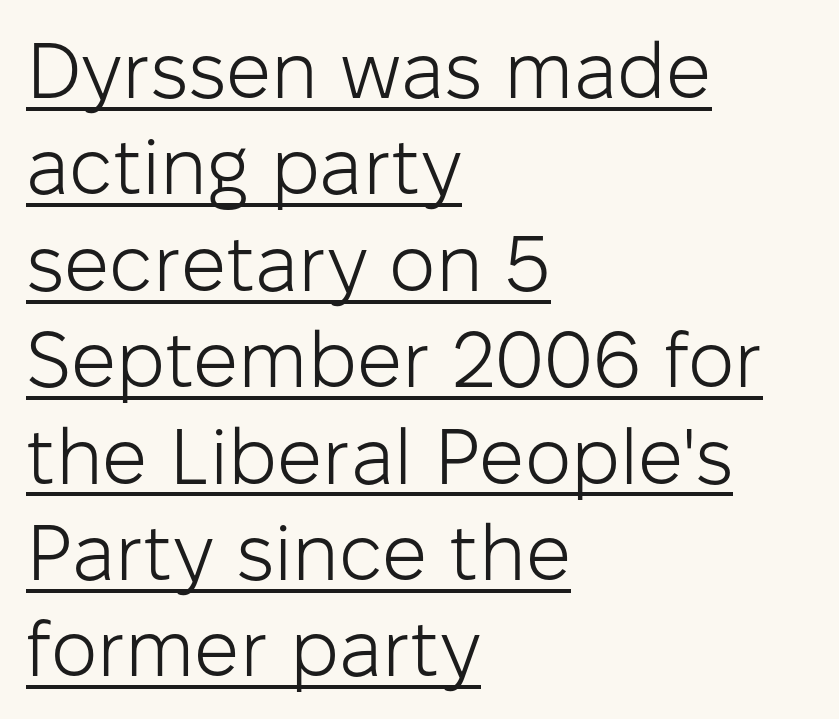
Q: Is the text bold? A: No.
Q: Is the text italic (slanted)? A: No, it is upright.
Q: Is the typeface a serif or a sans-serif typeface? A: Sans-serif.
Q: Is the text underlined? A: Yes.
Q: How is the paragraph aligned? A: Left-aligned.
Q: Is the spacing between letters normal or unusually wide? A: Normal.
Q: Width (condensed, normal, or wide)? A: Normal.
Q: Stroke contrast? A: Low.
Q: x-height? A: Medium.
Q: Monospaced? A: No.
